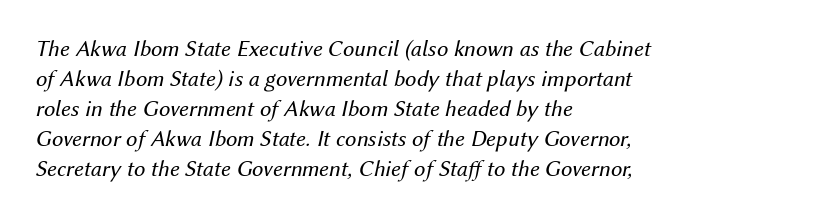
The image shows 23 px text type, italic (leaning right); set left-aligned, normal line spacing (1.3x), normal letter spacing, not underlined.
